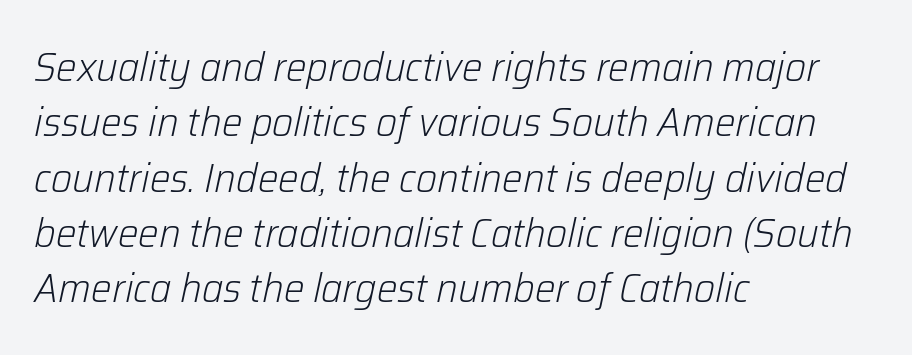
The image shows 41 px light type, italic (leaning right); set left-aligned, normal line spacing (1.35x), normal letter spacing, not underlined; low stroke contrast and a medium x-height.
